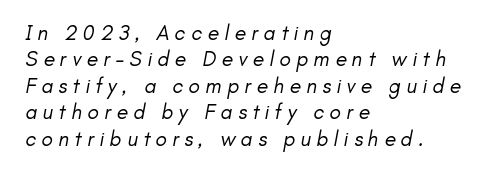
{"bold": "no", "underline": "no", "align": "left", "line_spacing": "normal", "line_spacing_ratio": 1.26, "letter_spacing": "wide", "letter_spacing_em": 0.26, "glyph_px": 21}
